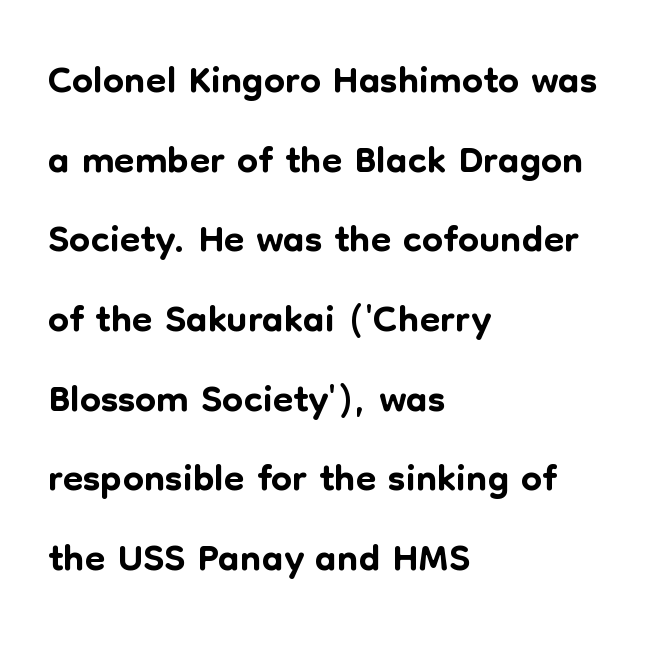
{"serif": "no", "italic": "no", "width": "normal", "stroke_contrast": "low", "x_height": "medium", "monospaced": "no", "underline": "no", "align": "left", "line_spacing": "normal", "line_spacing_ratio": 1.35, "letter_spacing": "normal", "letter_spacing_em": 0.0, "glyph_px": 59}
